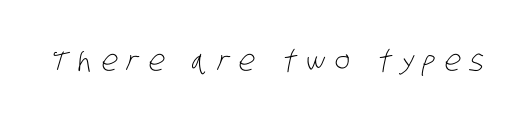
The image shows 29 px light, condensed sans-serif type; set unusually wide letter spacing (+0.32 em), not underlined; low stroke contrast and a large x-height.
